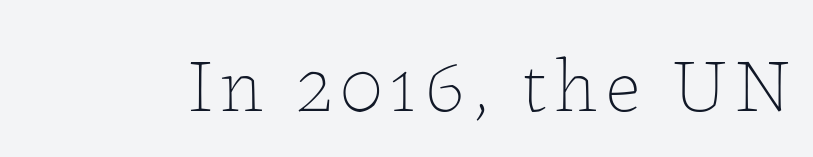
The typeface has the unassuming heft of standard copy or less. Check under the words: just untouched page. Every character sits straight up, as roman type does. The passage shown is typed in a proportional face where columns would drift.
